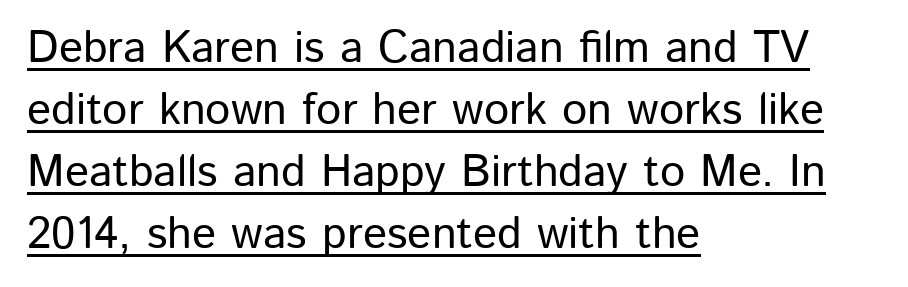
The image shows 45 px sans-serif type, upright; set left-aligned, normal line spacing (1.38x), normal letter spacing, underlined; low stroke contrast and a medium x-height.
